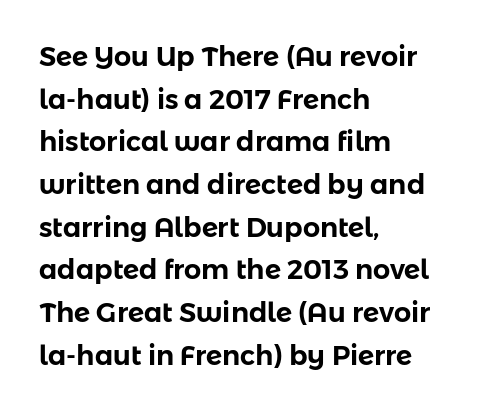
The image shows 27 px text type, upright; set left-aligned, normal line spacing (1.58x), normal letter spacing, not underlined.
